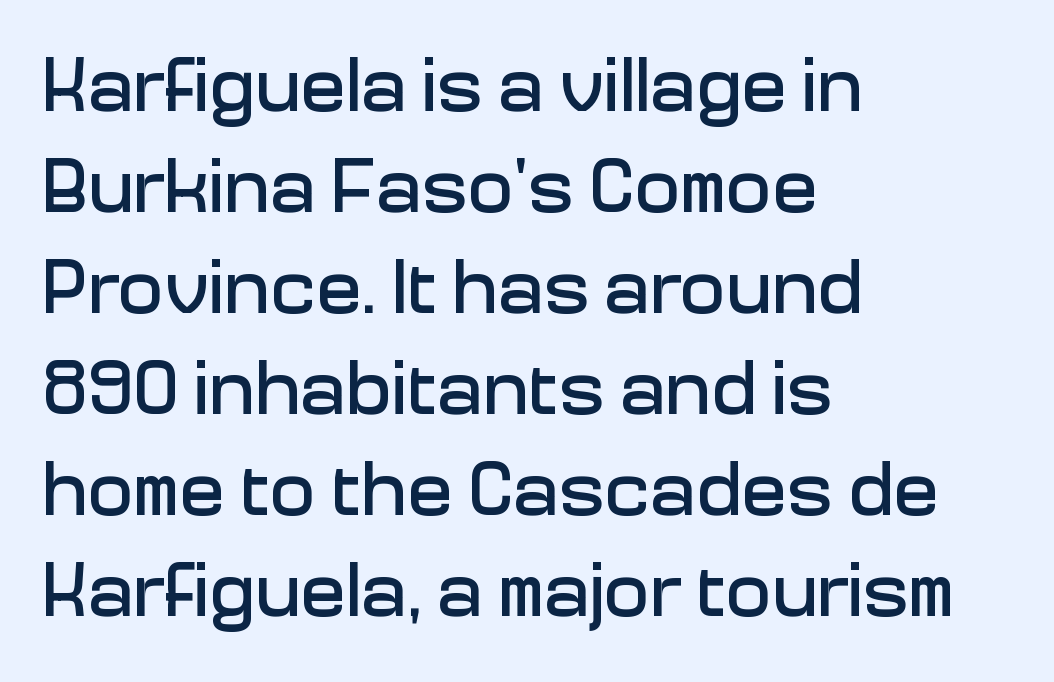
Q: Is the text italic (slanted)? A: No, it is upright.
Q: Is the typeface a serif or a sans-serif typeface? A: Sans-serif.
Q: Is the text underlined? A: No.
Q: How is the paragraph aligned? A: Left-aligned.
Q: Is the spacing between letters normal or unusually wide? A: Normal.
Q: Is the spacing between lines tight, normal or loose? A: Normal.
Q: Width (condensed, normal, or wide)? A: Normal.
Q: Stroke contrast? A: Low.
Q: x-height? A: Medium.
Q: Monospaced? A: No.
